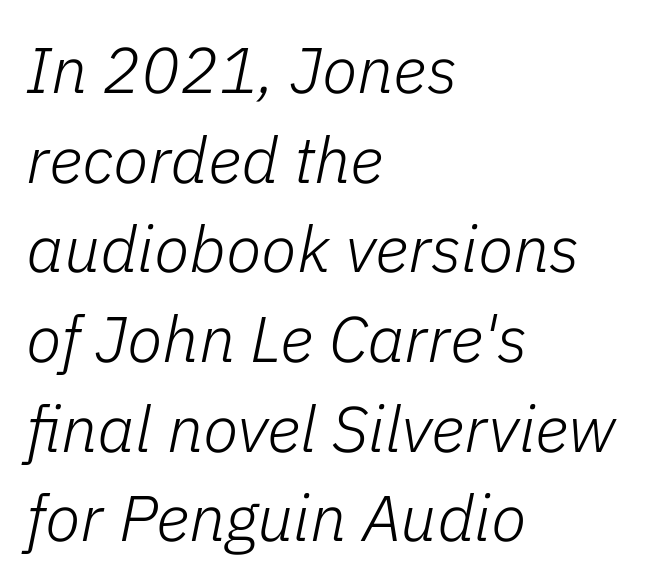
Q: Is the text bold? A: No.
Q: Is the text italic (slanted)? A: Yes, it leans right by about 11 degrees.
Q: Is the text underlined? A: No.
Q: How is the paragraph aligned? A: Left-aligned.
Q: Is the spacing between letters normal or unusually wide? A: Normal.
Q: Is the spacing between lines tight, normal or loose? A: Normal.
Q: Width (condensed, normal, or wide)? A: Normal.
Q: Stroke contrast? A: Low.
Q: x-height? A: Medium.
Q: Monospaced? A: No.
